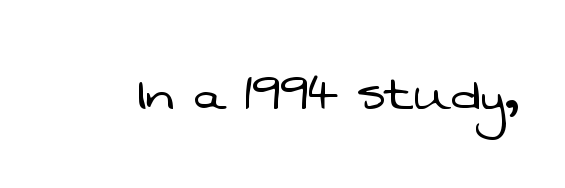
Q: Is the text bold? A: No.
Q: Is the typeface a serif or a sans-serif typeface? A: Sans-serif.
Q: Is the text underlined? A: No.
Q: Is the spacing between letters normal or unusually wide? A: Normal.
Q: Width (condensed, normal, or wide)? A: Normal.
Q: Stroke contrast? A: Low.
Q: x-height? A: Medium.
Q: Monospaced? A: No.
